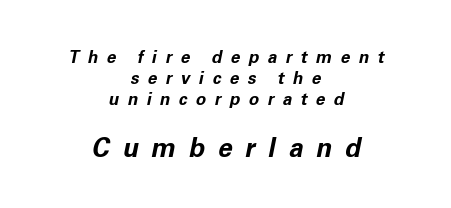
{"italic": "yes", "lean": "right", "slant_degrees": 11, "bold": "yes", "underline": "no", "align": "center", "line_spacing": "normal", "line_spacing_ratio": 1.25, "letter_spacing": "wide", "letter_spacing_em": 0.5, "larger_block": "second", "size_ratio": 1.53, "glyph_px": 26}
